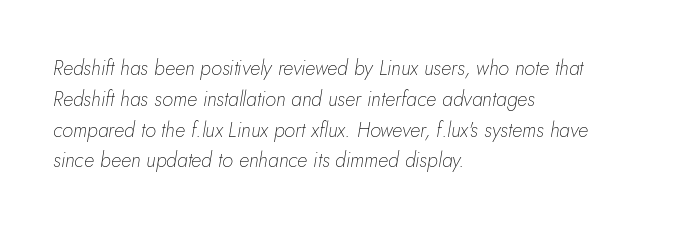
The image shows 20 px text type, italic (leaning right); set left-aligned, normal line spacing (1.54x), normal letter spacing, not underlined.
